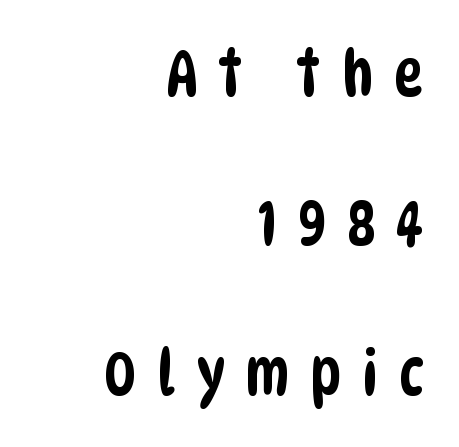
Q: Is the typeface a serif or a sans-serif typeface? A: Sans-serif.
Q: Is the text underlined? A: No.
Q: How is the paragraph aligned? A: Right-aligned.
Q: Is the spacing between letters normal or unusually wide? A: Unusually wide.
Q: Is the spacing between lines tight, normal or loose? A: Loose.
Q: Width (condensed, normal, or wide)? A: Condensed.
Q: Stroke contrast? A: Low.
Q: x-height? A: Large.
Q: Monospaced? A: No.
